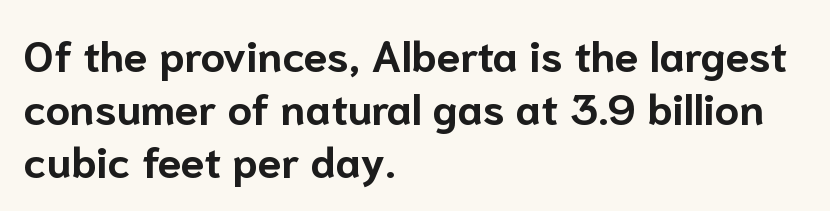
{"serif": "no", "italic": "no", "bold": "yes", "weight": "bold", "width": "normal", "stroke_contrast": "low", "x_height": "medium", "monospaced": "no", "underline": "no", "align": "left", "line_spacing_ratio": 1.23, "letter_spacing": "normal", "letter_spacing_em": 0.0, "glyph_px": 43}
